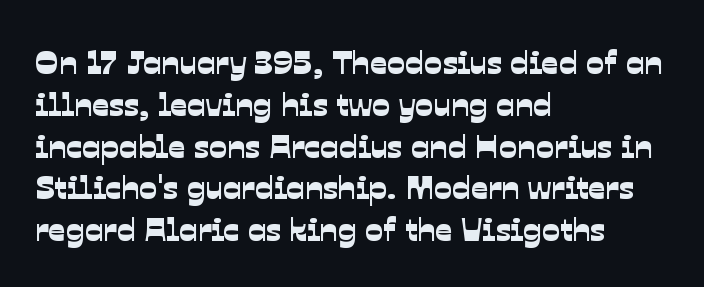
{"serif": "no", "width": "normal", "stroke_contrast": "low", "x_height": "medium", "monospaced": "no", "underline": "no", "align": "left", "line_spacing_ratio": 1.23, "letter_spacing": "normal", "letter_spacing_em": 0.0, "glyph_px": 34}
